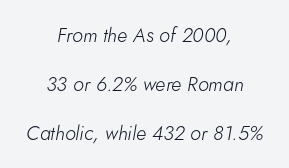
Q: Is the text bold? A: No.
Q: Is the text italic (slanted)? A: Yes, it leans right by about 5 degrees.
Q: Is the text underlined? A: No.
Q: How is the paragraph aligned? A: Centered.
Q: Is the spacing between letters normal or unusually wide? A: Normal.
Q: Is the spacing between lines tight, normal or loose? A: Loose.
